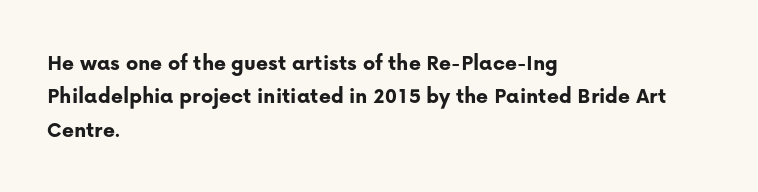
The image shows 23 px bold type, upright; set left-aligned, normal line spacing (1.45x), normal letter spacing, not underlined.
